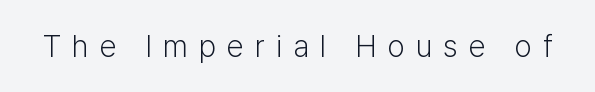
The image shows 31 px light sans-serif type, upright; set unusually wide letter spacing (+0.35 em), not underlined; low stroke contrast and a medium x-height.
